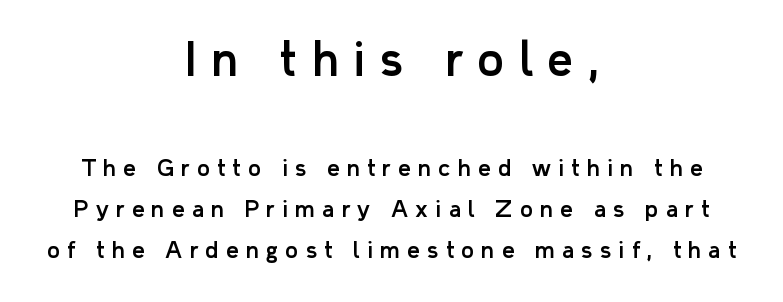
The image shows 45 px sans-serif type, upright; set centered, line spacing 1.85x, unusually wide letter spacing (+0.33 em), not underlined; the first (top) block is 2.05x larger; low stroke contrast and a medium x-height.
